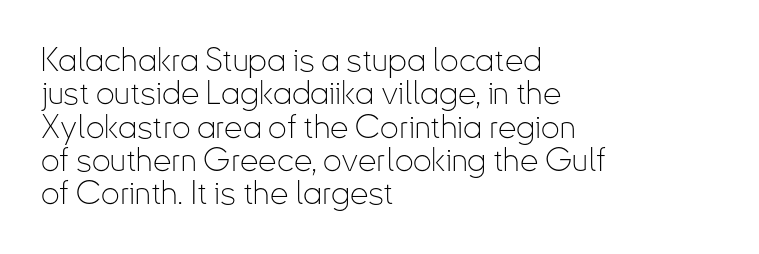
Q: Is the text bold? A: No.
Q: Is the text italic (slanted)? A: No, it is upright.
Q: Is the typeface a serif or a sans-serif typeface? A: Sans-serif.
Q: Is the text underlined? A: No.
Q: How is the paragraph aligned? A: Left-aligned.
Q: Is the spacing between letters normal or unusually wide? A: Normal.
Q: Is the spacing between lines tight, normal or loose? A: Tight.
Q: Width (condensed, normal, or wide)? A: Condensed.
Q: Stroke contrast? A: Low.
Q: x-height? A: Small.
Q: Monospaced? A: No.
